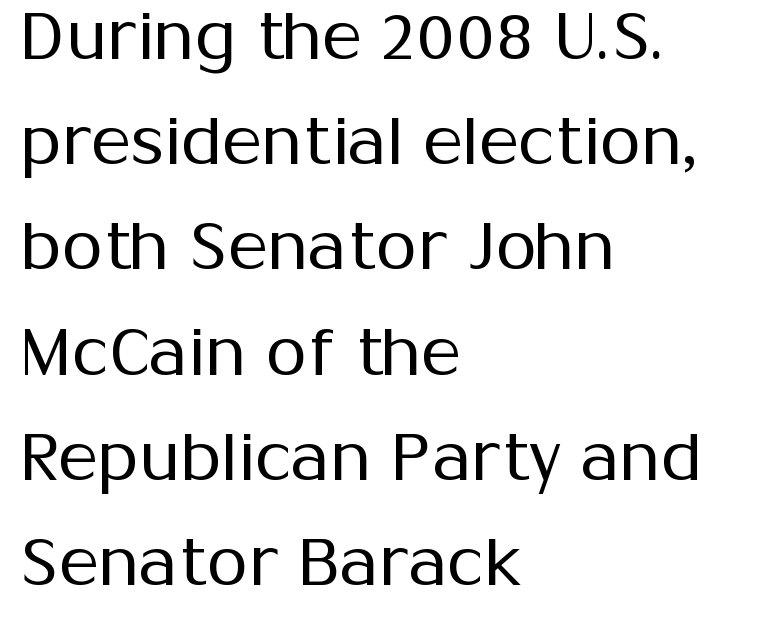
{"serif": "no", "italic": "no", "bold": "no", "weight": "regular", "width": "normal", "stroke_contrast": "medium", "x_height": "medium", "monospaced": "no", "underline": "no", "align": "left", "line_spacing": "normal", "line_spacing_ratio": 1.57, "letter_spacing": "normal", "letter_spacing_em": 0.0, "glyph_px": 67}
